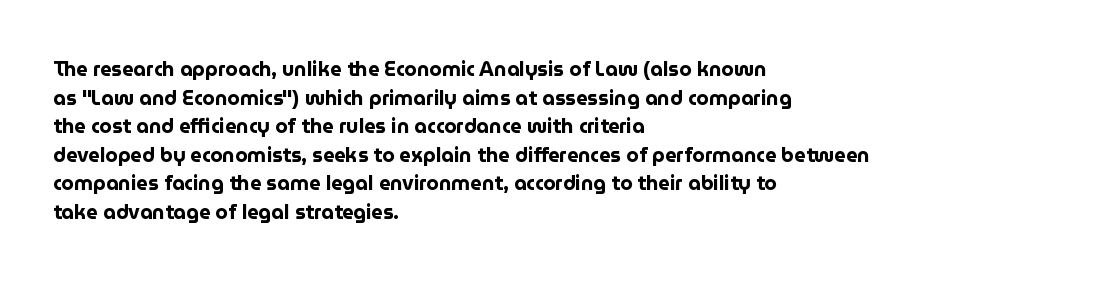
The image shows 20 px bold type, upright; set left-aligned, normal line spacing (1.43x), normal letter spacing, not underlined.
